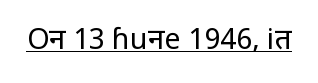
Italic: no, the glyphs are upright roman. Font category for this specimen: sans-serif. The rendering keeps characters at their native spacing. Is this a fixed-width face? No — the glyphs have proportional, varying widths.
